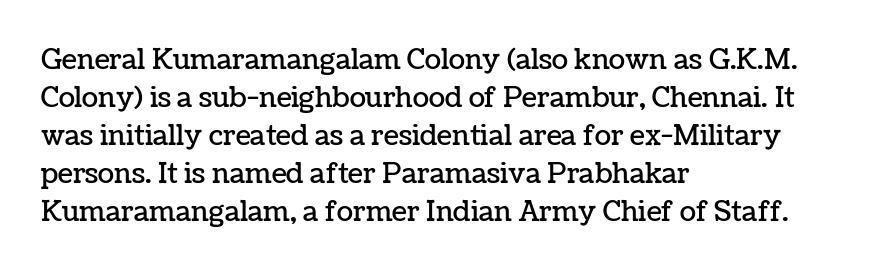
{"italic": "no", "underline": "no", "align": "left", "line_spacing": "normal", "line_spacing_ratio": 1.41, "letter_spacing": "normal", "letter_spacing_em": 0.0, "glyph_px": 27}
